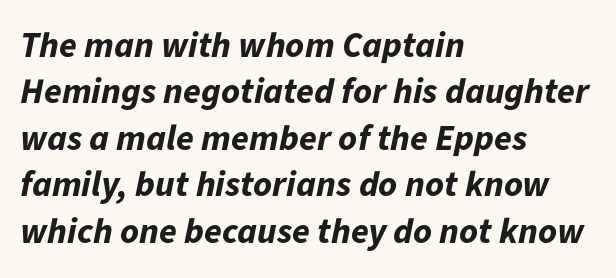
{"italic": "yes", "lean": "right", "slant_degrees": 11, "bold": "yes", "weight": "bold", "width": "normal", "stroke_contrast": "low", "x_height": "medium", "monospaced": "no", "underline": "no", "align": "left", "line_spacing": "normal", "line_spacing_ratio": 1.29, "letter_spacing": "normal", "letter_spacing_em": 0.0, "glyph_px": 36}
